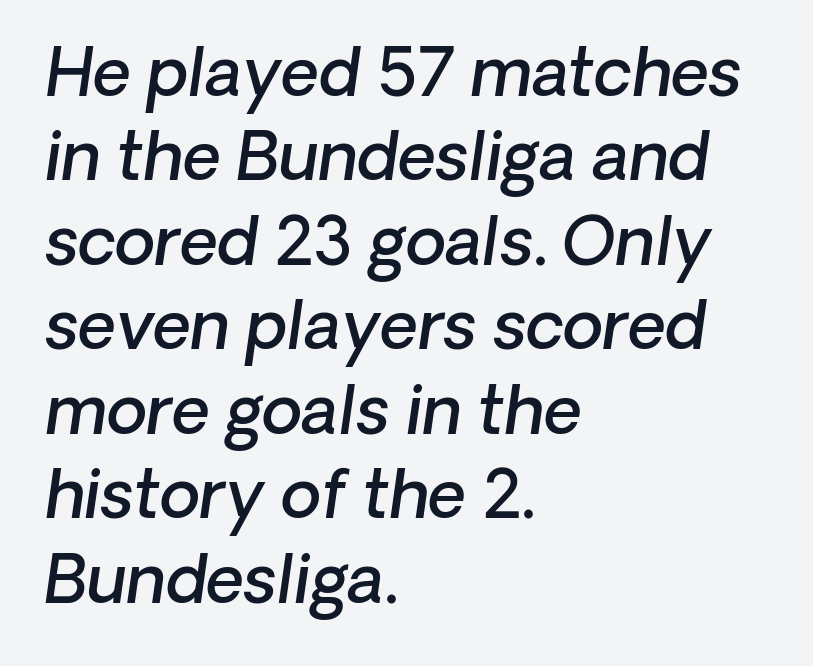
Standard letterfit; no display-style spreading of the glyphs. Proportional: the letters do not fall into vertical columns. Evenly set lines give the paragraph a standard silhouette. Decoration check: the copy has no underline. Posture: slanted. If you drew a ruler down the left edge, every line would touch it.
